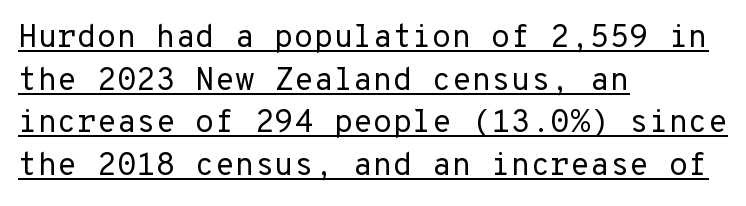
{"serif": "no", "italic": "no", "bold": "no", "weight": "regular", "width": "normal", "stroke_contrast": "low", "x_height": "medium", "underline": "yes", "align": "left", "line_spacing": "normal", "line_spacing_ratio": 1.33, "letter_spacing": "normal", "letter_spacing_em": 0.0, "glyph_px": 32}
